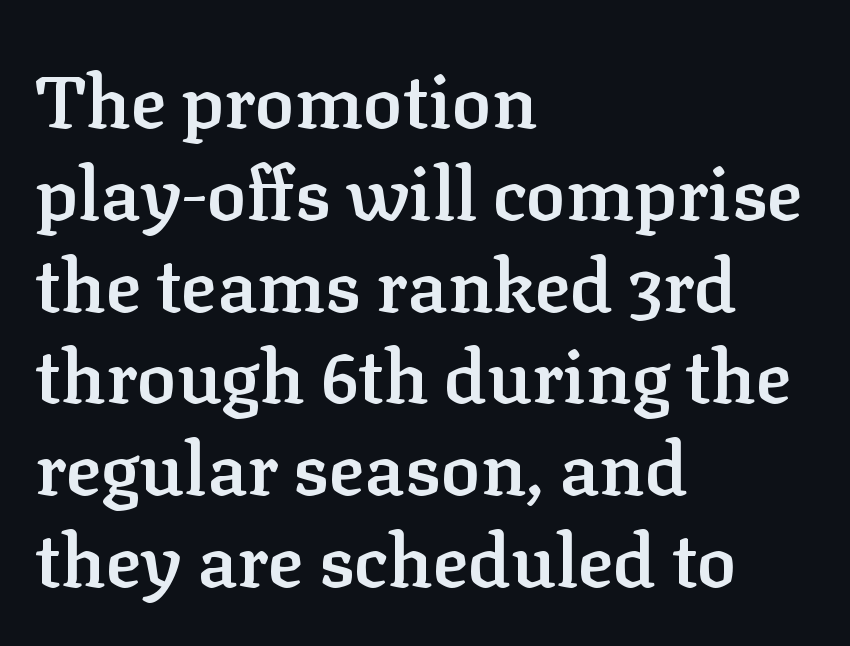
{"serif": "yes", "italic": "no", "bold": "semi", "weight": "semibold", "width": "normal", "stroke_contrast": "low", "x_height": "medium", "monospaced": "no", "underline": "no", "align": "left", "line_spacing_ratio": 1.24, "letter_spacing": "normal", "letter_spacing_em": 0.0, "glyph_px": 74}
